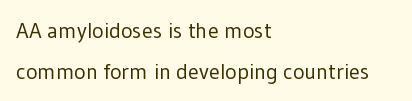
The image shows 22 px text type, upright; set left-aligned, line spacing 1.86x, normal letter spacing, not underlined.
